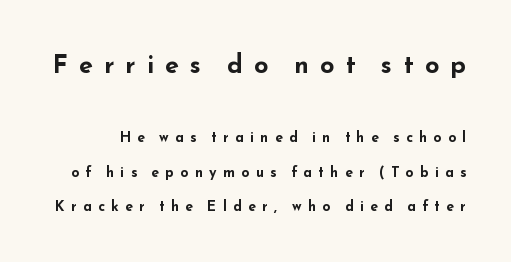
{"italic": "no", "bold": "yes", "underline": "no", "line_spacing": "loose", "line_spacing_ratio": 2.45, "letter_spacing": "wide", "letter_spacing_em": 0.45, "larger_block": "first", "size_ratio": 1.79, "glyph_px": 25}
